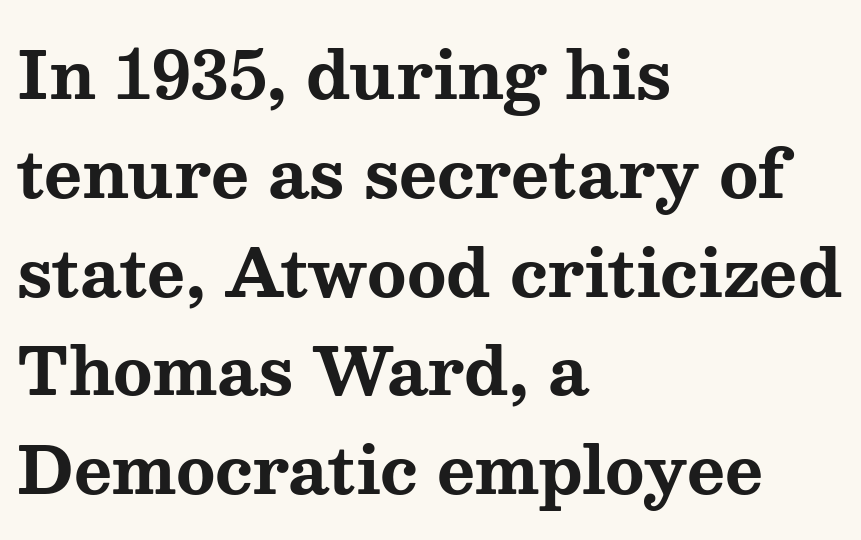
{"serif": "yes", "italic": "no", "bold": "yes", "weight": "bold", "width": "wide", "stroke_contrast": "medium", "x_height": "medium", "monospaced": "no", "underline": "no", "align": "left", "line_spacing": "normal", "line_spacing_ratio": 1.52, "letter_spacing": "normal", "letter_spacing_em": 0.0, "glyph_px": 65}
